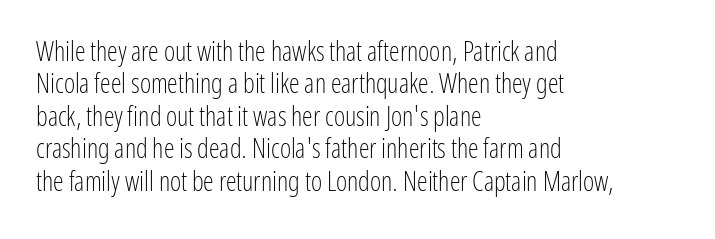
Q: Is the text bold? A: No.
Q: Is the text italic (slanted)? A: No, it is upright.
Q: Is the text underlined? A: No.
Q: How is the paragraph aligned? A: Left-aligned.
Q: Is the spacing between letters normal or unusually wide? A: Normal.
